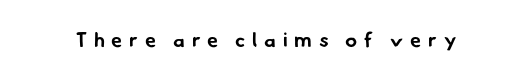
Compared with an ordinary text face, these strokes are far heavier — a full bold. Glyph-to-glyph distance is far greater than everyday printed text. A bare baseline throughout the passage.
